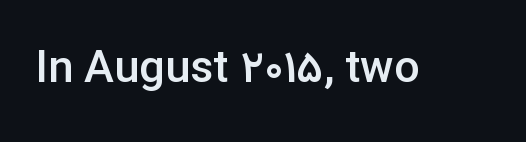
The image shows 45 px semibold sans-serif type, upright; set normal letter spacing, not underlined; low stroke contrast and a medium x-height.
